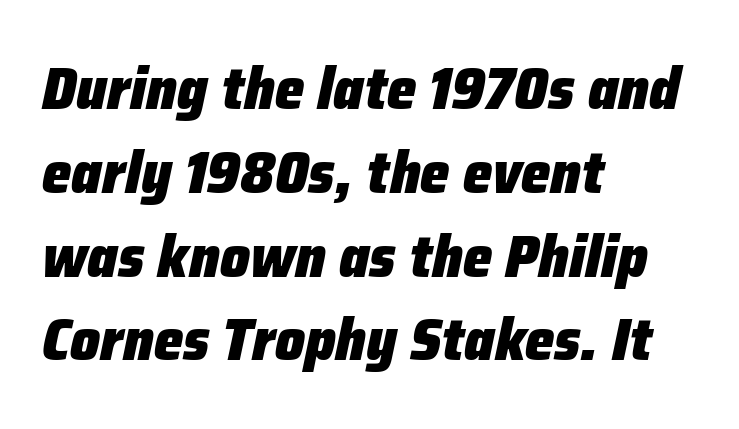
No extra tracking has been applied to these lines. The face used here has the dense, thick strokes of a bold. Do the characters align in a grid? No, the font is proportional. When letters slant like this, we call the style italic. The specimen omits any rule beneath the text block's lines.
